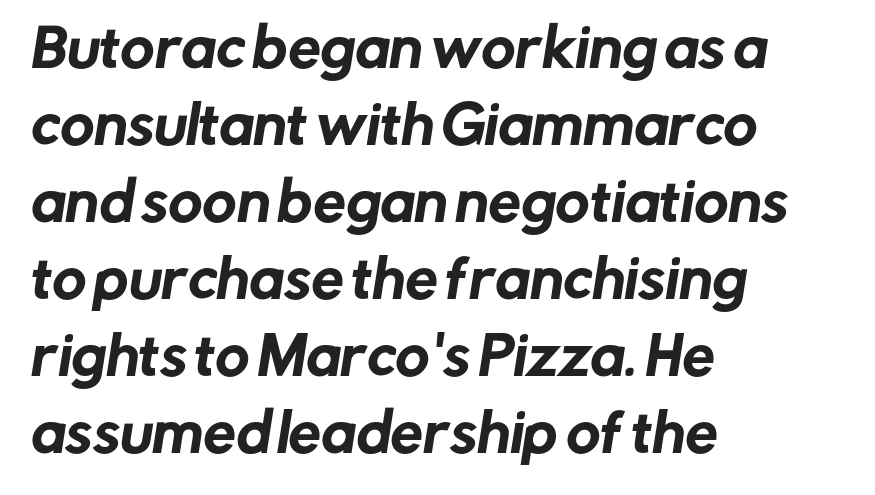
The image shows 52 px sans-serif type; set left-aligned, normal line spacing (1.48x), normal letter spacing, not underlined; low stroke contrast and a medium x-height.
